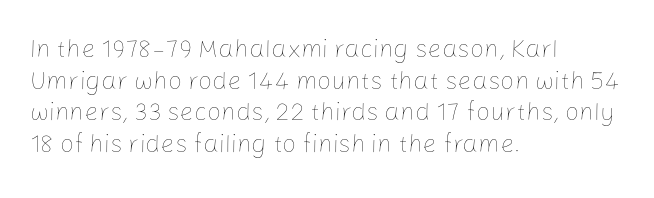
Q: Is the text bold? A: No.
Q: Is the text italic (slanted)? A: No, it is upright.
Q: Is the text underlined? A: No.
Q: How is the paragraph aligned? A: Left-aligned.
Q: Is the spacing between letters normal or unusually wide? A: Normal.
Q: Is the spacing between lines tight, normal or loose? A: Normal.
